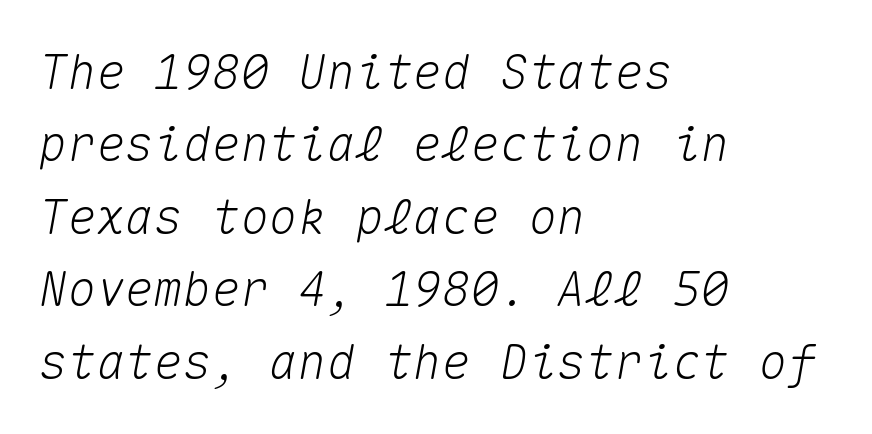
Q: Is the text italic (slanted)? A: Yes, it leans right by about 10 degrees.
Q: Is the text underlined? A: No.
Q: How is the paragraph aligned? A: Left-aligned.
Q: Is the spacing between letters normal or unusually wide? A: Normal.
Q: Is the spacing between lines tight, normal or loose? A: Normal.
Q: Width (condensed, normal, or wide)? A: Normal.
Q: Stroke contrast? A: Medium.
Q: x-height? A: Medium.
Q: Monospaced? A: Yes.
